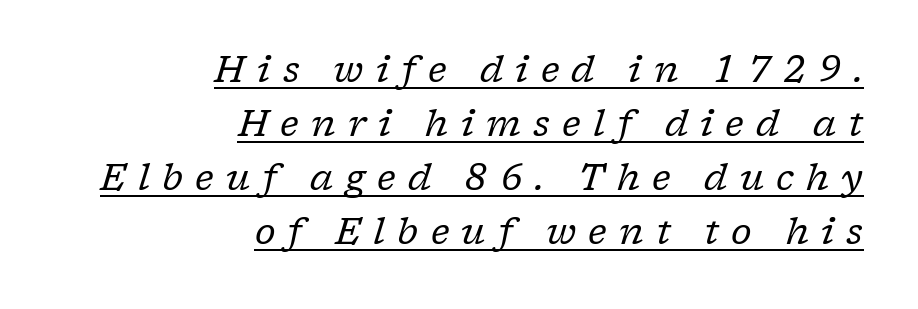
{"serif": "yes", "italic": "yes", "lean": "right", "slant_degrees": 17, "bold": "no", "weight": "regular", "width": "normal", "stroke_contrast": "low", "x_height": "medium", "monospaced": "no", "underline": "yes", "align": "right", "line_spacing": "normal", "line_spacing_ratio": 1.5, "letter_spacing": "wide", "letter_spacing_em": 0.34, "glyph_px": 36}
